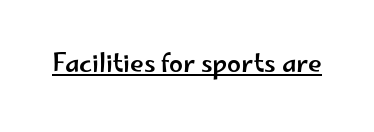
The image shows 25 px text type, upright; set normal letter spacing, underlined.
